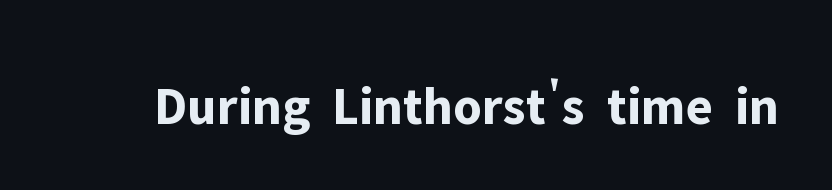
Q: Is the text bold? A: Yes.
Q: Is the text italic (slanted)? A: No, it is upright.
Q: Is the typeface a serif or a sans-serif typeface? A: Sans-serif.
Q: Is the text underlined? A: No.
Q: Is the spacing between letters normal or unusually wide? A: Normal.
Q: Width (condensed, normal, or wide)? A: Normal.
Q: Stroke contrast? A: Low.
Q: x-height? A: Medium.
Q: Monospaced? A: No.
